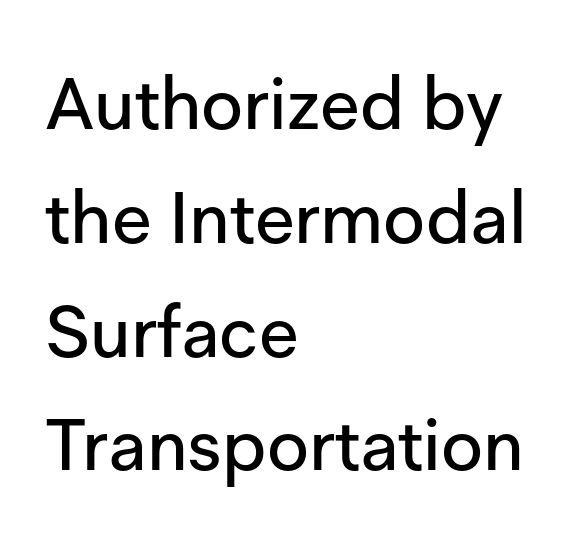
Tall strokes in this sample are plumb rather than angled. Think of a printed novel: that variable character pitch is what you see here. Nobody drew a line under any word here. Each letter's strokes conclude bluntly, with no projecting serifs. Notice how descenders clear the ascenders below comfortably — that's standard leading. Does the copy run flush right? No — it runs flush left.
